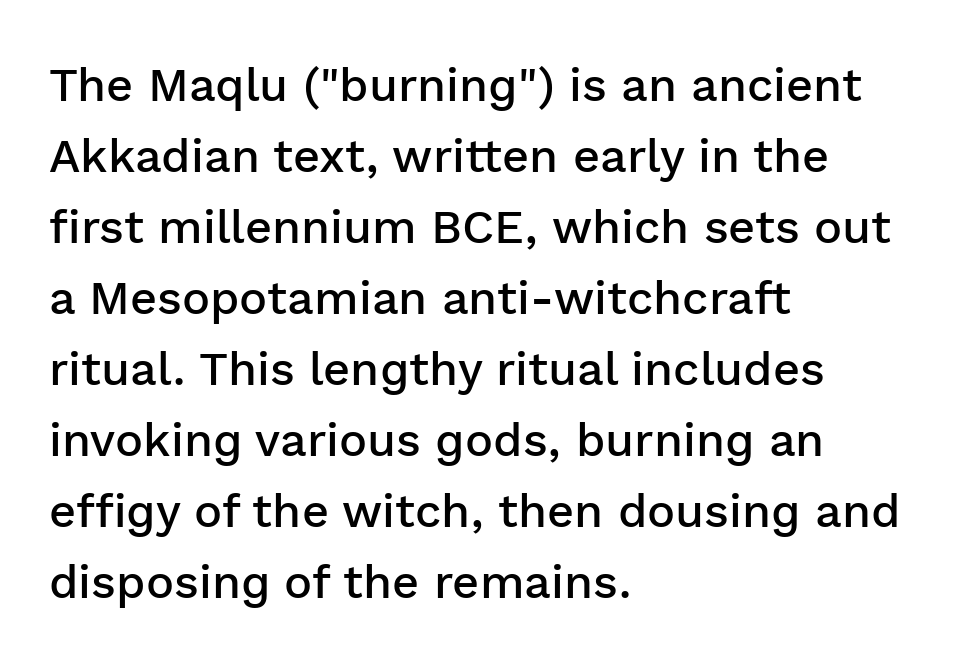
{"serif": "no", "italic": "no", "bold": "semi", "weight": "semibold", "width": "normal", "stroke_contrast": "low", "x_height": "medium", "monospaced": "no", "underline": "no", "align": "left", "line_spacing": "normal", "line_spacing_ratio": 1.51, "letter_spacing": "normal", "letter_spacing_em": 0.0, "glyph_px": 47}
